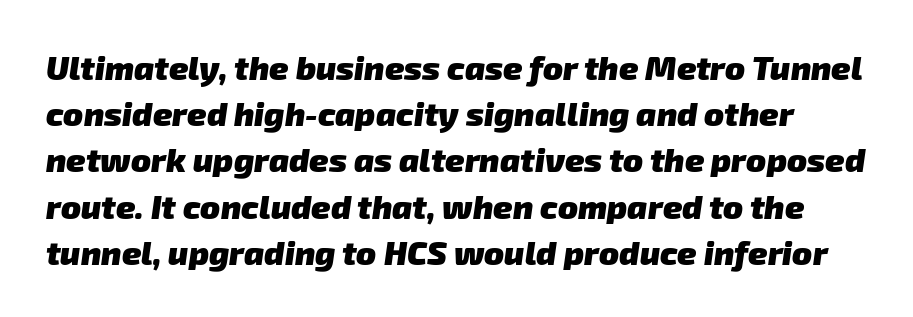
Q: Is the text bold? A: Yes.
Q: Is the typeface a serif or a sans-serif typeface? A: Sans-serif.
Q: Is the text underlined? A: No.
Q: Is the spacing between letters normal or unusually wide? A: Normal.
Q: Is the spacing between lines tight, normal or loose? A: Normal.
Q: Width (condensed, normal, or wide)? A: Normal.
Q: Stroke contrast? A: Low.
Q: x-height? A: Medium.
Q: Monospaced? A: No.
